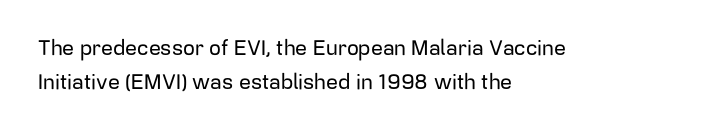
{"italic": "no", "underline": "no", "align": "left", "line_spacing": "normal", "line_spacing_ratio": 1.64, "letter_spacing": "normal", "letter_spacing_em": 0.0, "glyph_px": 21}
